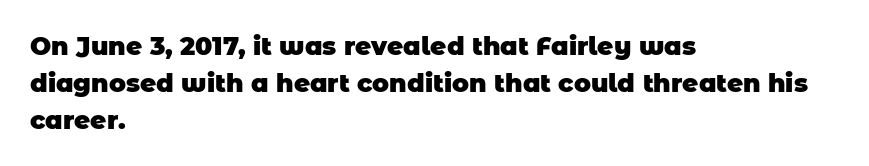
Q: Is the text bold? A: Yes.
Q: Is the text underlined? A: No.
Q: How is the paragraph aligned? A: Left-aligned.
Q: Is the spacing between letters normal or unusually wide? A: Normal.
Q: Is the spacing between lines tight, normal or loose? A: Normal.
